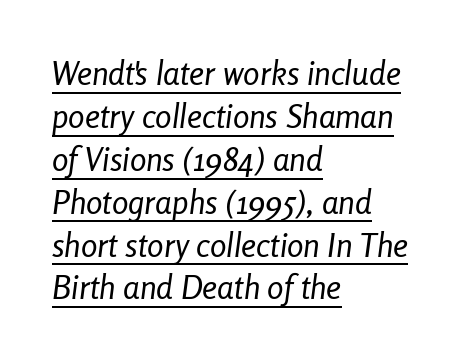
{"italic": "yes", "lean": "right", "slant_degrees": 8, "bold": "no", "weight": "regular", "width": "condensed", "stroke_contrast": "low", "x_height": "medium", "monospaced": "no", "underline": "yes", "align": "left", "line_spacing": "normal", "line_spacing_ratio": 1.3, "letter_spacing": "normal", "letter_spacing_em": 0.0, "glyph_px": 33}
